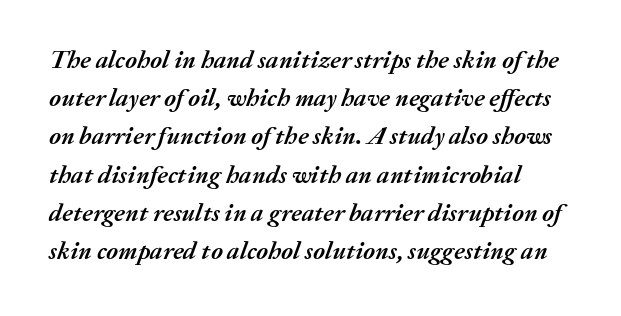
{"italic": "yes", "lean": "right", "slant_degrees": 20, "bold": "yes", "underline": "no", "line_spacing": "normal", "line_spacing_ratio": 1.53, "letter_spacing": "normal", "letter_spacing_em": 0.0, "glyph_px": 25}
